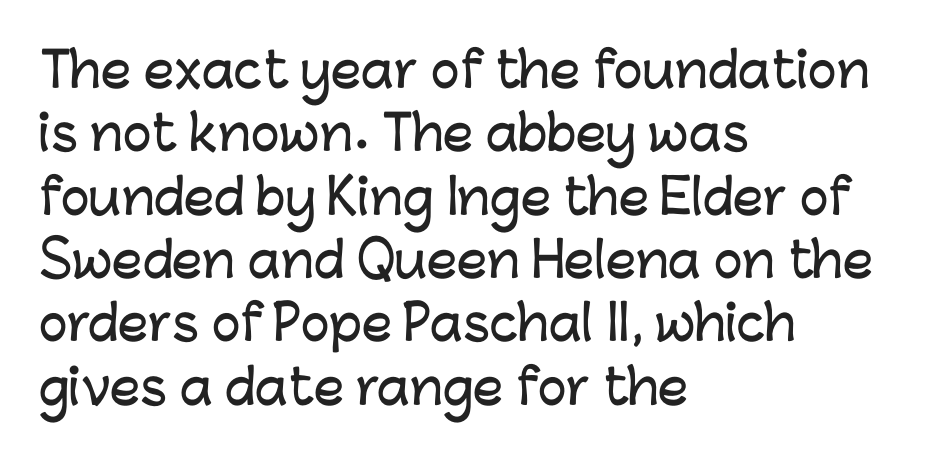
The image shows 48 px sans-serif type, upright; set left-aligned, normal line spacing (1.32x), normal letter spacing, not underlined; low stroke contrast and a medium x-height.
